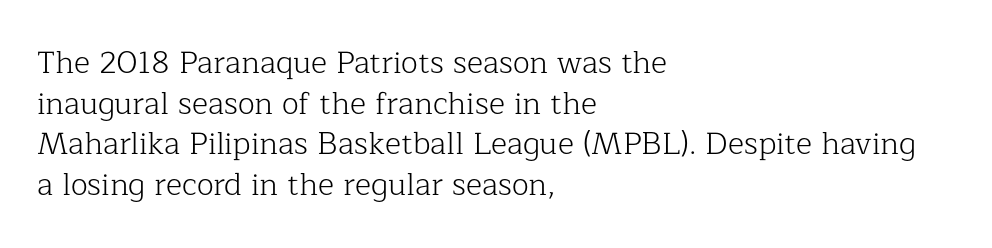
Letter spacing: default. You could not count columns in this text — the font is proportionally spaced. Upright lettering throughout. Quick note: underline off. Leading matches the norm, producing a regular column.
